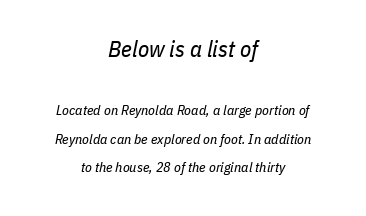
Q: Is the text bold? A: No.
Q: Is the text italic (slanted)? A: Yes, it leans right by about 11 degrees.
Q: Is the text underlined? A: No.
Q: How is the paragraph aligned? A: Centered.
Q: Is the spacing between letters normal or unusually wide? A: Normal.
Q: Is the spacing between lines tight, normal or loose? A: Loose.
Q: Which block of text is set in a larger size, the first (top) or the second (bottom)? A: The first (top) one.
